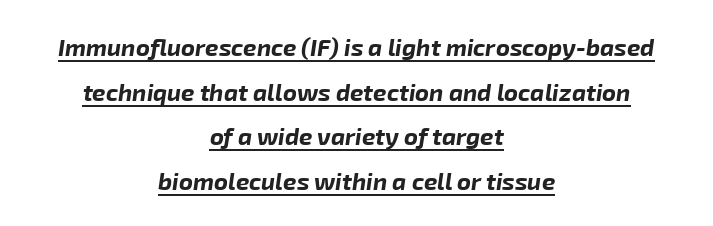
{"italic": "yes", "lean": "right", "slant_degrees": 8, "bold": "yes", "underline": "yes", "align": "center", "line_spacing_ratio": 1.86, "letter_spacing": "normal", "letter_spacing_em": 0.0, "glyph_px": 24}
